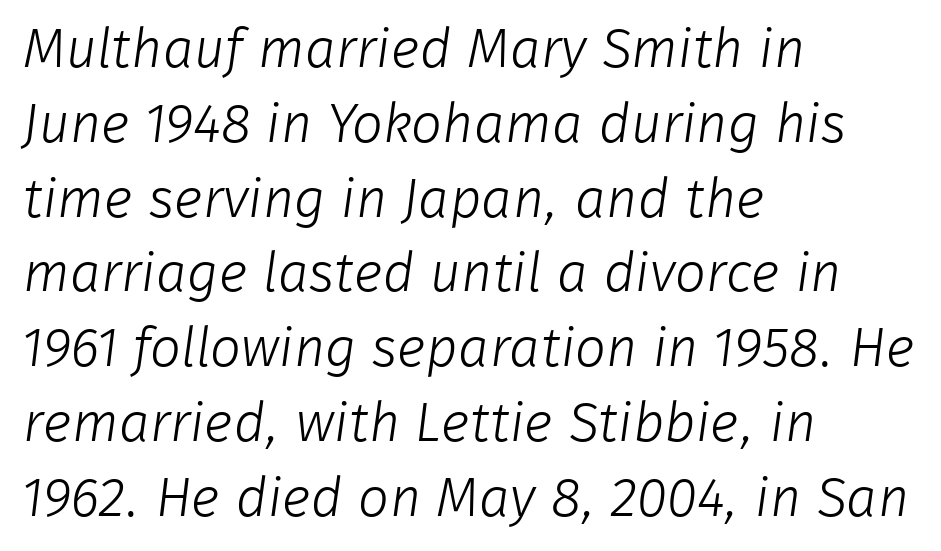
The image shows 55 px light sans-serif type; set left-aligned, normal line spacing (1.36x), normal letter spacing, not underlined; low stroke contrast and a medium x-height.
